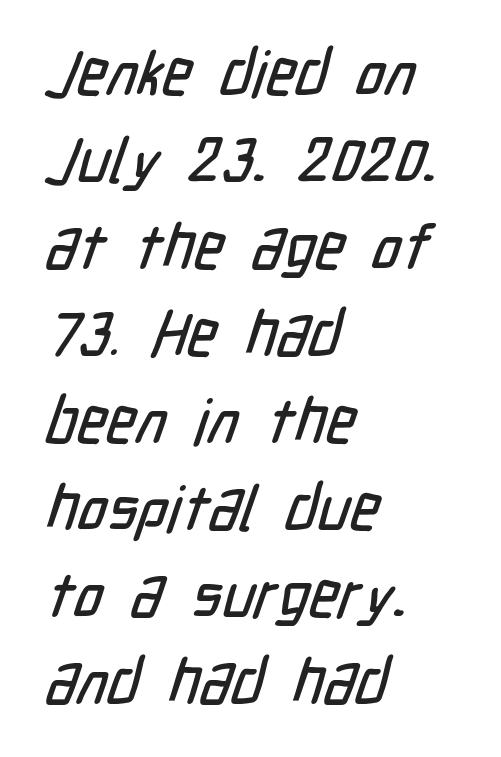
Q: Is the typeface a serif or a sans-serif typeface? A: Sans-serif.
Q: Is the text underlined? A: No.
Q: How is the paragraph aligned? A: Left-aligned.
Q: Is the spacing between letters normal or unusually wide? A: Normal.
Q: Is the spacing between lines tight, normal or loose? A: Normal.
Q: Width (condensed, normal, or wide)? A: Condensed.
Q: Stroke contrast? A: Low.
Q: x-height? A: Medium.
Q: Monospaced? A: No.
